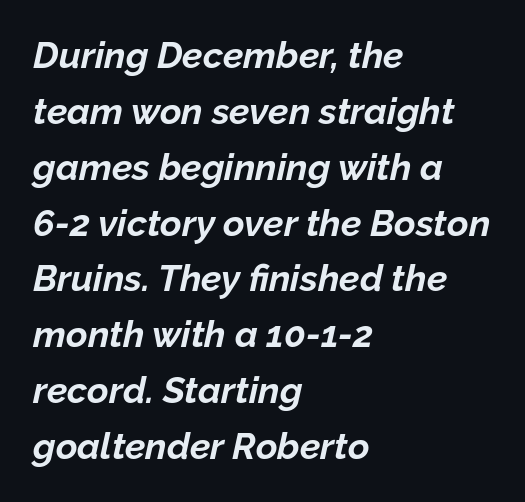
{"italic": "yes", "lean": "right", "slant_degrees": 12, "bold": "yes", "weight": "bold", "width": "normal", "stroke_contrast": "low", "x_height": "medium", "monospaced": "no", "underline": "no", "align": "left", "line_spacing": "normal", "line_spacing_ratio": 1.51, "letter_spacing": "normal", "letter_spacing_em": 0.0, "glyph_px": 37}
